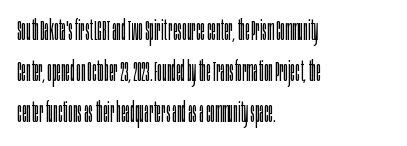
The image shows 28 px light, condensed sans-serif type, upright; set left-aligned, normal line spacing (1.46x), normal letter spacing, not underlined; low stroke contrast and a large x-height.
